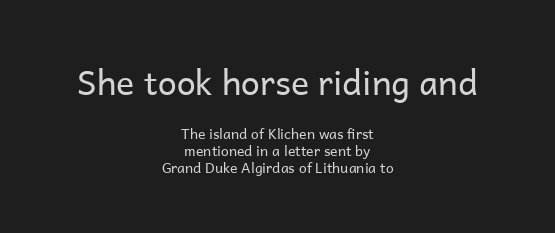
The image shows 34 px regular-weight sans-serif type, upright; set centered, line spacing 1.21x, normal letter spacing, not underlined; the first (top) block is 2.43x larger; low stroke contrast and a medium x-height.
